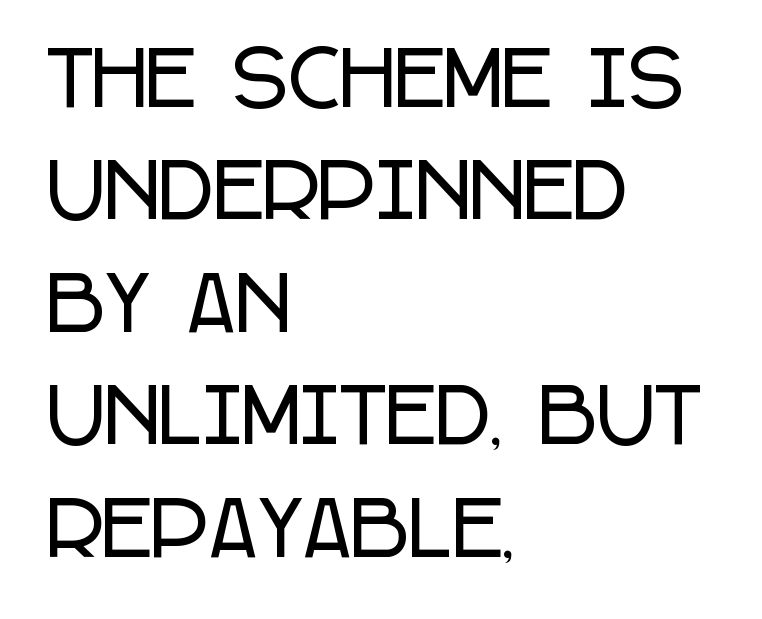
{"serif": "no", "italic": "no", "width": "condensed", "stroke_contrast": "low", "x_height": "large", "monospaced": "no", "underline": "no", "align": "left", "line_spacing": "normal", "line_spacing_ratio": 1.52, "letter_spacing": "normal", "letter_spacing_em": 0.0, "glyph_px": 74}
